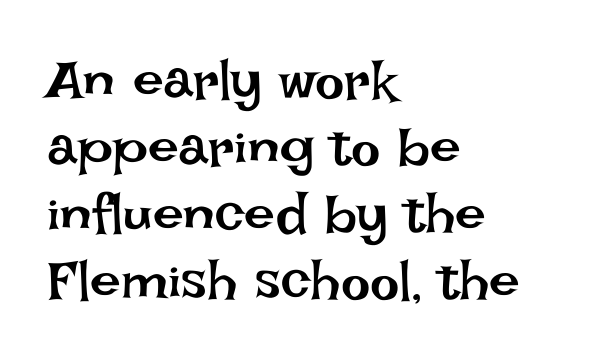
Character widths vary here, with narrow letters taking less room than wide ones. Does extra space separate the letters? No, they use regular spacing. Reading down the block, your eye returns to a fixed left position each line. The typeface has the unassuming heft of standard copy or less. This is roman type, the default non-slanted kind.
